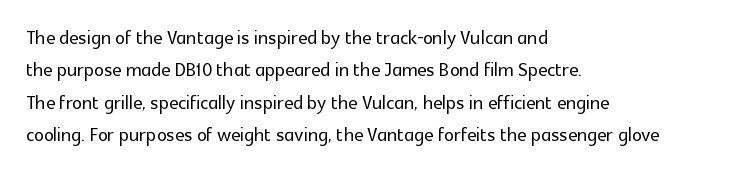
The image shows 25 px text type, upright; set left-aligned, normal line spacing (1.3x), normal letter spacing, not underlined.
